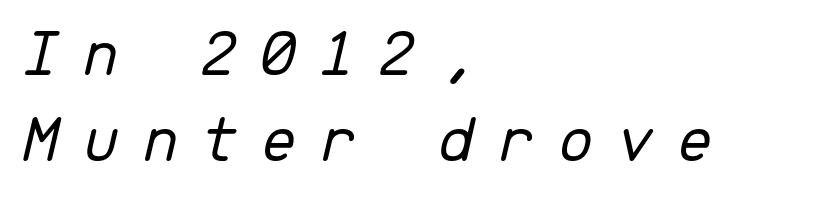
The text block is weighted toward the left margin, trailing off unevenly rightward. A typesetter would call this monospace, since all characters share one set width. This is not heavy type; no bold has been used. Plain, unruled lines of type. Rendered with sloped, italic letterforms. Tracking value appears strongly positive — letters spread wide.
